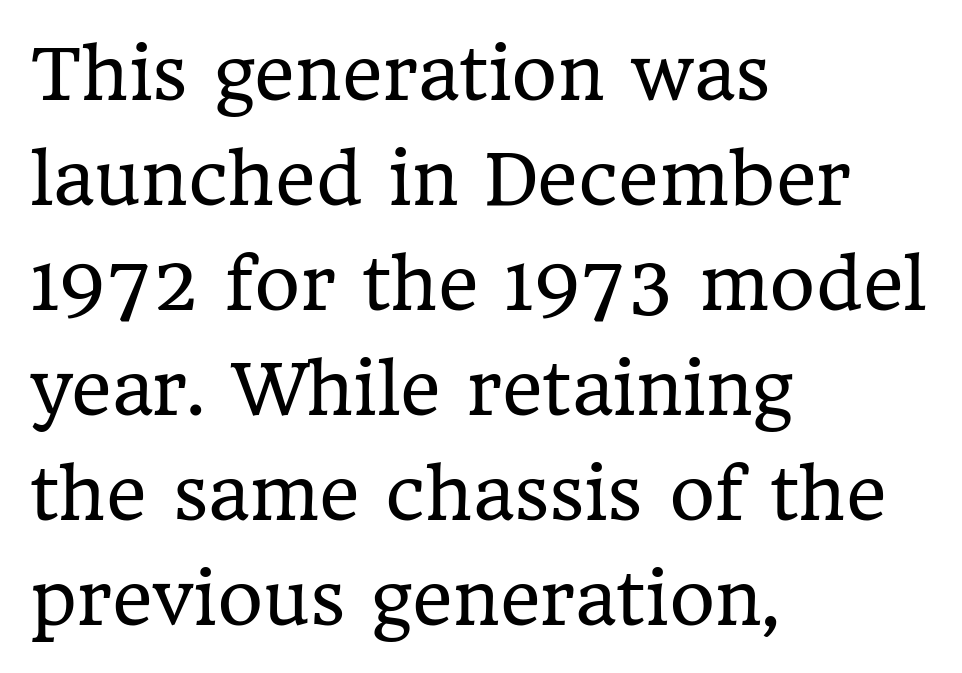
The image shows 70 px regular-weight serif type, upright; set left-aligned, normal line spacing (1.5x), normal letter spacing, not underlined; low stroke contrast and a medium x-height.
